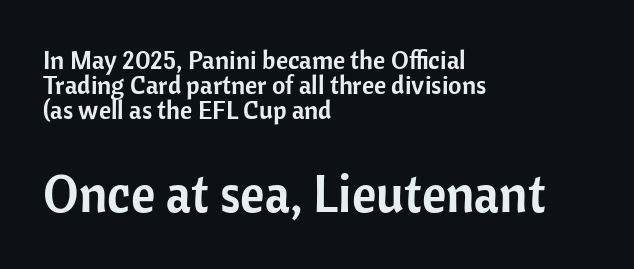
Grotesque or geometric, the face here clearly has no serifs. Do the characters align in a grid? No, the font is proportional. If you drew a line through each stem, it would be perfectly vertical. What's the leading like? Squeezed, with rows nearly overlapping. The more generous point size was reserved for the lower chunk.
